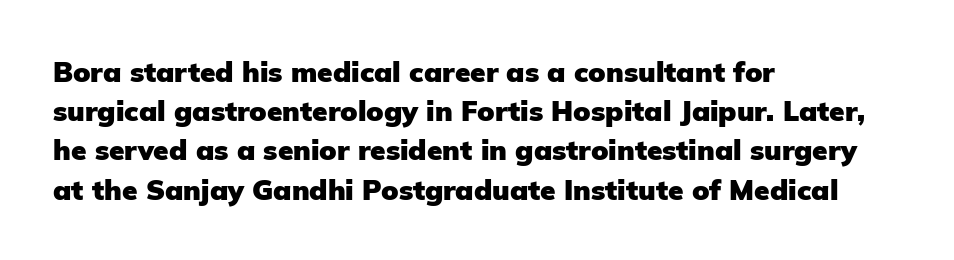
Q: Is the text bold? A: Yes.
Q: Is the text italic (slanted)? A: No, it is upright.
Q: Is the typeface a serif or a sans-serif typeface? A: Sans-serif.
Q: Is the text underlined? A: No.
Q: How is the paragraph aligned? A: Left-aligned.
Q: Is the spacing between letters normal or unusually wide? A: Normal.
Q: Is the spacing between lines tight, normal or loose? A: Normal.
Q: Width (condensed, normal, or wide)? A: Normal.
Q: Stroke contrast? A: Low.
Q: x-height? A: Medium.
Q: Monospaced? A: No.
